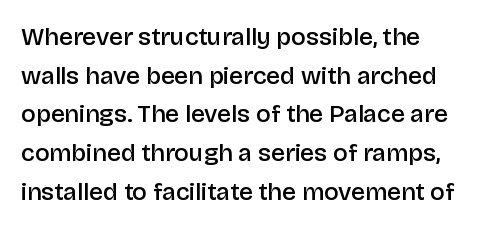
The image shows 25 px text type, upright; set normal line spacing (1.55x), normal letter spacing, not underlined.
